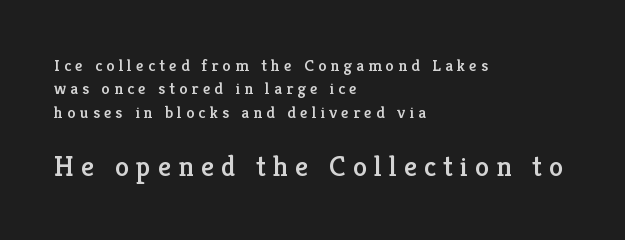
The image shows 29 px serif type, upright; set left-aligned, normal line spacing (1.37x), unusually wide letter spacing (+0.24 em), not underlined; the second (bottom) block is 1.71x larger; low stroke contrast and a medium x-height.
